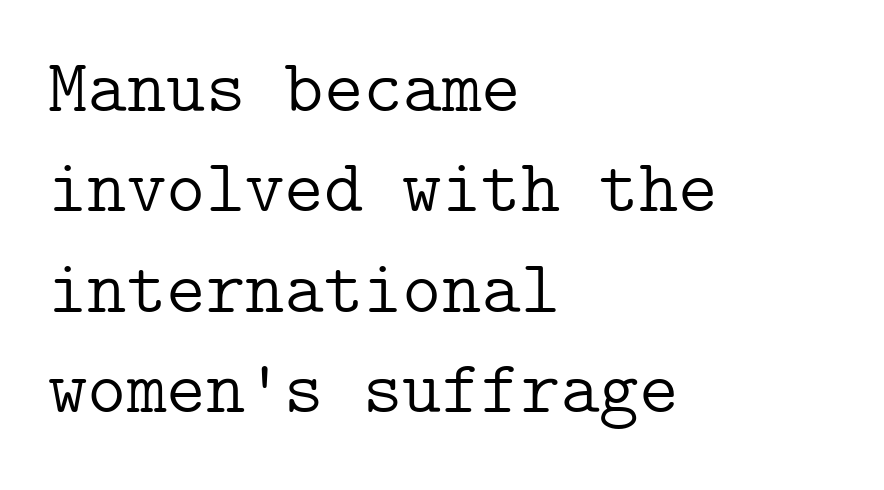
Q: Is the text bold? A: No.
Q: Is the text italic (slanted)? A: No, it is upright.
Q: Is the typeface a serif or a sans-serif typeface? A: Serif.
Q: Is the text underlined? A: No.
Q: How is the paragraph aligned? A: Left-aligned.
Q: Is the spacing between letters normal or unusually wide? A: Normal.
Q: Is the spacing between lines tight, normal or loose? A: Normal.
Q: Width (condensed, normal, or wide)? A: Normal.
Q: Stroke contrast? A: Low.
Q: x-height? A: Medium.
